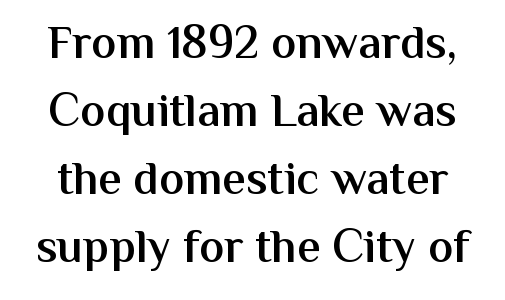
Observe the absence of serifs on each vertical stroke in this sample. The space between consecutive lines is moderate. Posture: straight, roman, zero tilt. No word sits above an underline. You could not count columns in this text — the font is proportionally spaced. Observe the ordinary spacing: letters are neighbours, not strangers.
